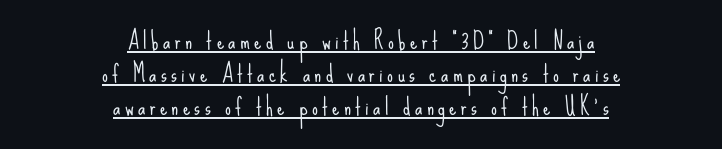
The image shows 23 px text type, upright; set centered, normal line spacing (1.44x), underlined.
